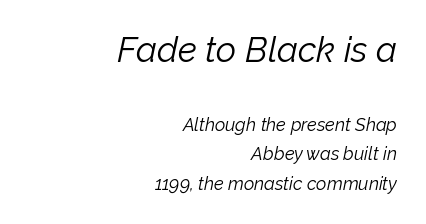
Q: Is the text bold? A: No.
Q: Is the text italic (slanted)? A: Yes, it leans right by about 12 degrees.
Q: Is the text underlined? A: No.
Q: How is the paragraph aligned? A: Right-aligned.
Q: Is the spacing between letters normal or unusually wide? A: Normal.
Q: Is the spacing between lines tight, normal or loose? A: Normal.
Q: Which block of text is set in a larger size, the first (top) or the second (bottom)? A: The first (top) one.
Q: Width (condensed, normal, or wide)? A: Normal.
Q: Stroke contrast? A: Low.
Q: x-height? A: Medium.
Q: Monospaced? A: No.
